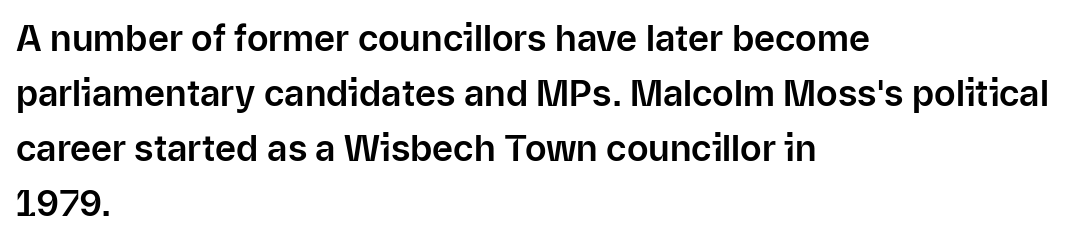
Q: Is the text italic (slanted)? A: No, it is upright.
Q: Is the typeface a serif or a sans-serif typeface? A: Sans-serif.
Q: Is the text underlined? A: No.
Q: How is the paragraph aligned? A: Left-aligned.
Q: Is the spacing between letters normal or unusually wide? A: Normal.
Q: Is the spacing between lines tight, normal or loose? A: Normal.
Q: Width (condensed, normal, or wide)? A: Normal.
Q: Stroke contrast? A: Low.
Q: x-height? A: Medium.
Q: Monospaced? A: No.
